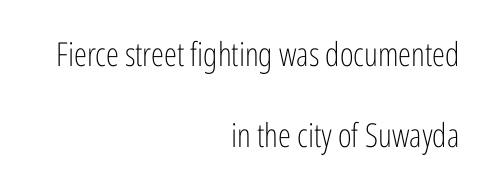
Glyph-to-glyph distance matches everyday printed text. The letters look calm and open, with moderate or lighter stems. Caption: multi-line text, flush right, ragged left. Varying glyph widths throughout — classic text-font behaviour.
